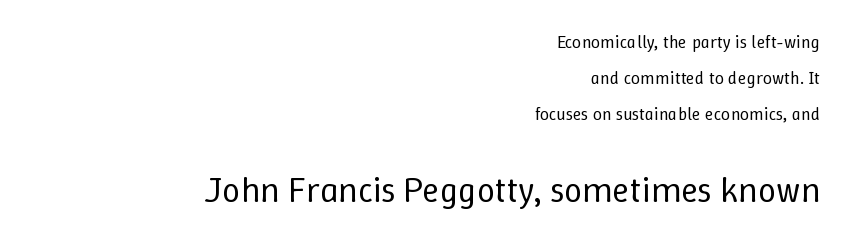
The image shows 36 px regular-weight type, upright; set right-aligned, loose line spacing (1.99x), normal letter spacing, not underlined; the second (bottom) block is 2.0x larger; low stroke contrast and a medium x-height.
